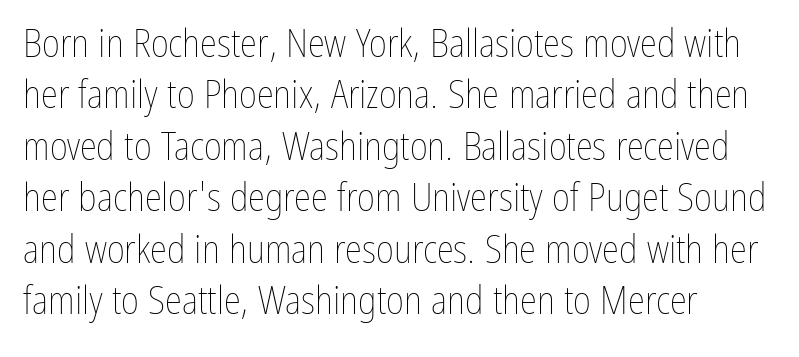
Spacing between characters is what you'd get straight out of the box. The characters are drawn with everyday or finer stroke widths. Is this a fixed-width face? No — the glyphs have proportional, varying widths. Line beginnings align vertically; line endings do not. Just letters on the line, the space beneath them empty.
